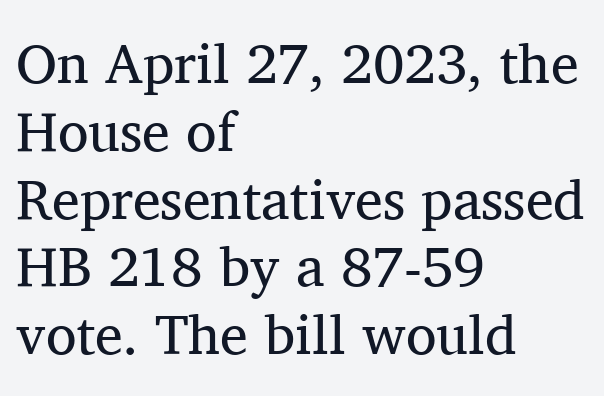
The image shows 56 px regular-weight serif type, upright; set left-aligned, line spacing 1.21x, normal letter spacing, not underlined; medium stroke contrast and a medium x-height.
